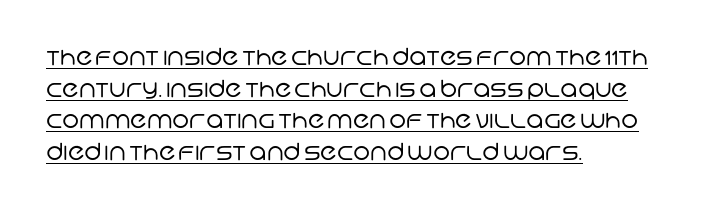
The line texture is even and compact thanks to regular tracking. Stroke thickness stays within the range of a standard reading face or lighter. A normal amount of white space separates one row of letters from the next. The glyphs are accompanied by a horizontal stroke just below them.
